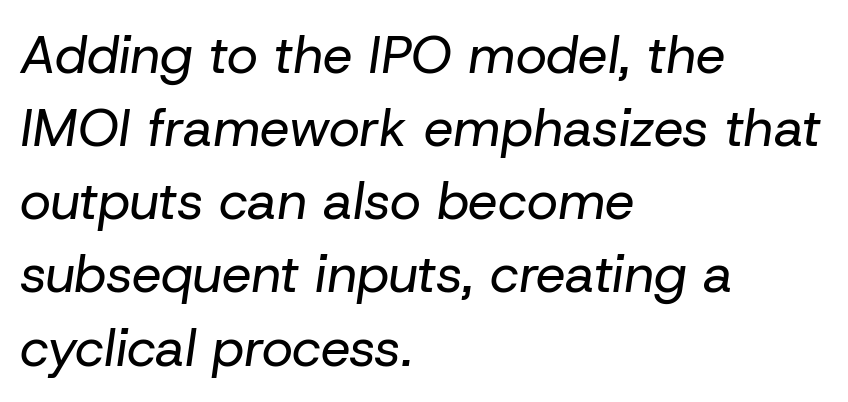
The image shows 53 px regular-weight type, italic (leaning right); set left-aligned, normal line spacing (1.38x), normal letter spacing, not underlined; low stroke contrast and a medium x-height.
